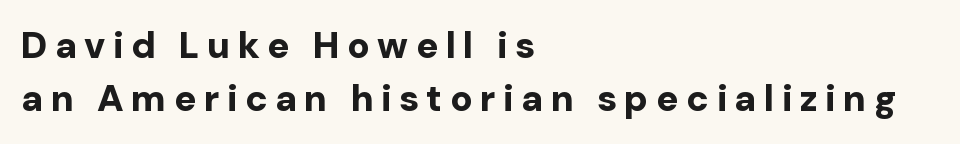
{"serif": "no", "italic": "no", "bold": "yes", "weight": "bold", "width": "normal", "stroke_contrast": "low", "x_height": "medium", "monospaced": "no", "underline": "no", "align": "left", "line_spacing": "normal", "line_spacing_ratio": 1.42, "letter_spacing": "wide", "letter_spacing_em": 0.2, "glyph_px": 37}
